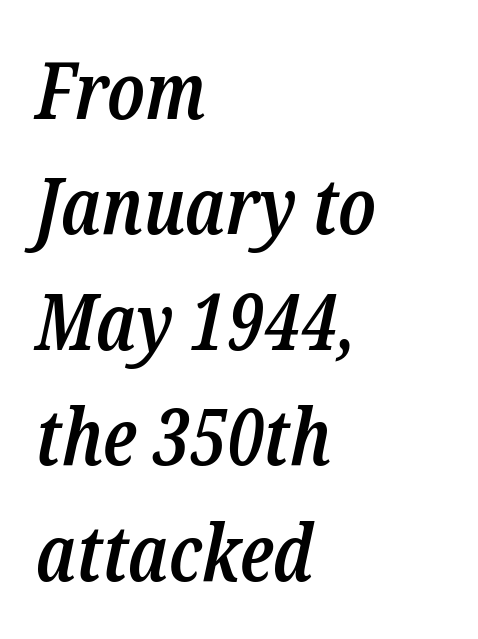
Q: Is the text bold? A: Semi-bold.
Q: Is the text italic (slanted)? A: Yes, it leans right by about 12 degrees.
Q: Is the typeface a serif or a sans-serif typeface? A: Serif.
Q: Is the text underlined? A: No.
Q: How is the paragraph aligned? A: Left-aligned.
Q: Is the spacing between letters normal or unusually wide? A: Normal.
Q: Is the spacing between lines tight, normal or loose? A: Normal.
Q: Width (condensed, normal, or wide)? A: Condensed.
Q: Stroke contrast? A: Low.
Q: x-height? A: Medium.
Q: Monospaced? A: No.
